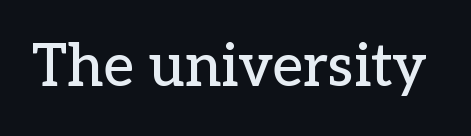
The letters advance in unequal steps, a hallmark of proportional type. The letterforms sit shoulder to shoulder at normal distance. Is this a sans? No — the strokes have serifs. The passage shown is not underscored anywhere. The specimen reads as upright at a glance.
